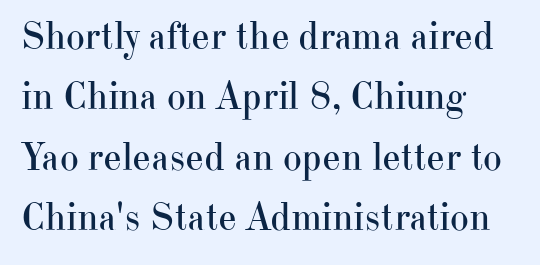
A typesetter would label this face a serif. The letters look calm and open, with moderate or lighter stems. No italicization has been applied; the sample stays upright. One glance says typical: line gaps are just what's usual.
